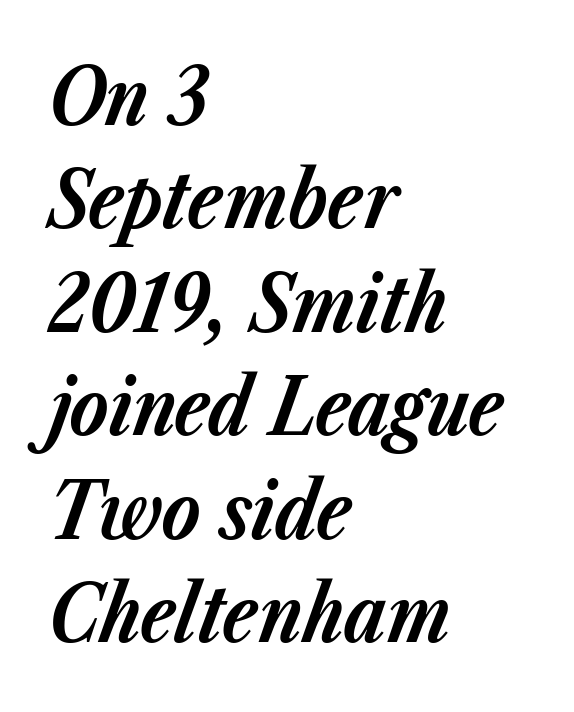
Think of a printed novel: that variable character pitch is what you see here. The foot of each line stays bare and open. The leading is moderate, giving the passage an even texture. Teacher's note: observe the even left margin — that is flush-left alignment.
